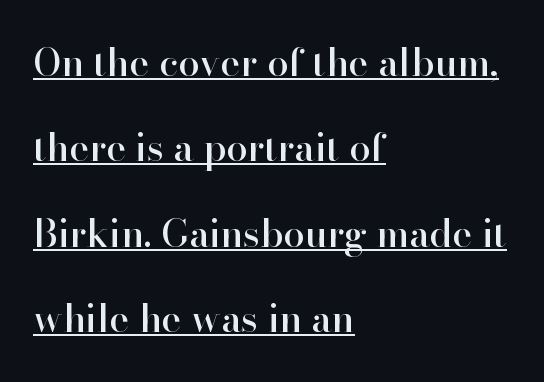
Q: Is the text italic (slanted)? A: No, it is upright.
Q: Is the typeface a serif or a sans-serif typeface? A: Serif.
Q: Is the text underlined? A: Yes.
Q: How is the paragraph aligned? A: Left-aligned.
Q: Is the spacing between letters normal or unusually wide? A: Normal.
Q: Is the spacing between lines tight, normal or loose? A: Loose.
Q: Width (condensed, normal, or wide)? A: Normal.
Q: Stroke contrast? A: High.
Q: x-height? A: Small.
Q: Monospaced? A: No.
